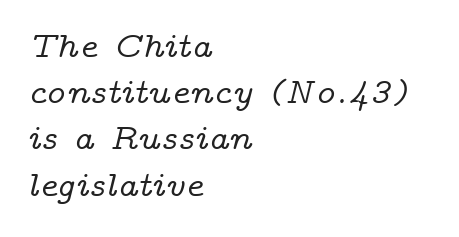
Q: Is the text italic (slanted)? A: Yes, it leans right by about 14 degrees.
Q: Is the typeface a serif or a sans-serif typeface? A: Serif.
Q: Is the text underlined? A: No.
Q: How is the paragraph aligned? A: Left-aligned.
Q: Is the spacing between letters normal or unusually wide? A: Normal.
Q: Is the spacing between lines tight, normal or loose? A: Normal.
Q: Width (condensed, normal, or wide)? A: Wide.
Q: Stroke contrast? A: Low.
Q: x-height? A: Medium.
Q: Monospaced? A: No.
